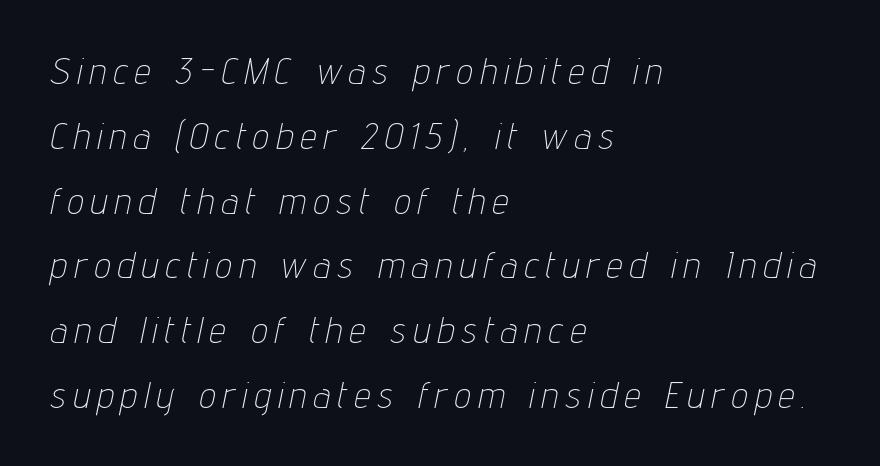
{"italic": "yes", "lean": "right", "slant_degrees": 12, "bold": "no", "weight": "thin", "width": "condensed", "stroke_contrast": "low", "x_height": "medium", "monospaced": "no", "underline": "no", "align": "left", "line_spacing_ratio": 1.8, "letter_spacing": "wide", "letter_spacing_em": 0.22, "glyph_px": 36}
